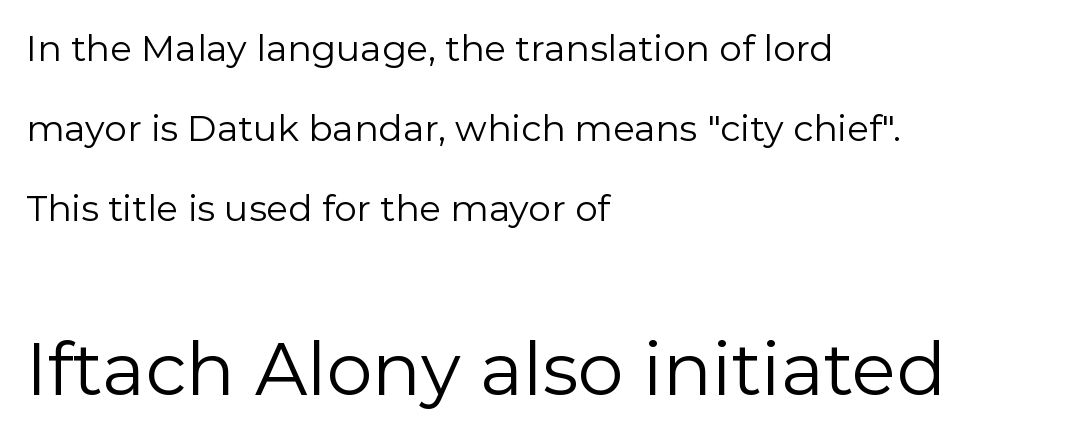
The image shows 73 px regular-weight sans-serif type, upright; set left-aligned, loose line spacing (2.22x), normal letter spacing, not underlined; the second (bottom) block is 2.03x larger; a medium x-height.
